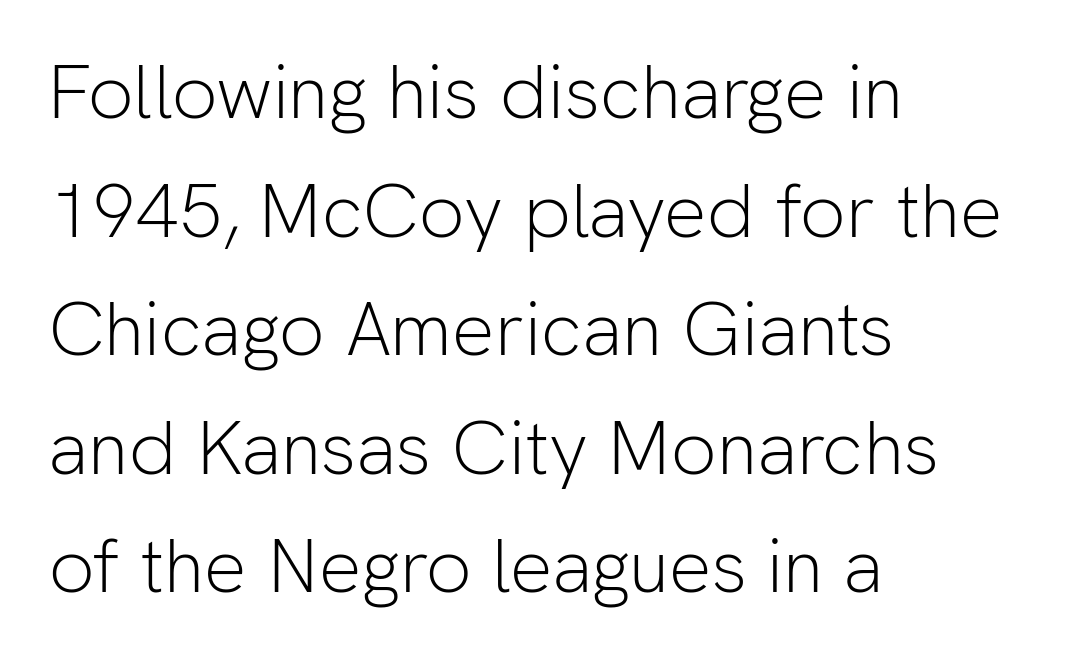
Is this a heavy cut? Hardly; it is regular or lighter. The rendering anchors every line to the left-hand side. The face used here is proportionally spaced, like ordinary book or web type. A bare baseline throughout the passage. This block has exactly the height ordinary leading produces.
